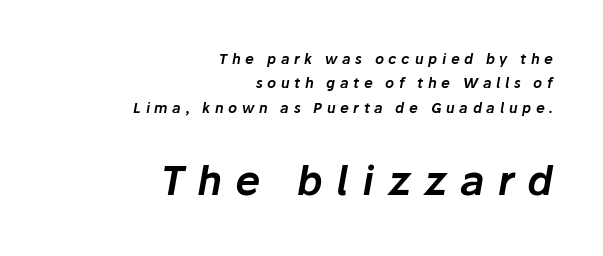
The glyphs are unaccompanied by any horizontal stroke below them. It's the slanting kind of type. Layout note: lines flush right. A typesetter would call this proportional, since set widths differ per character. Tracking value appears strongly positive — letters spread wide.
